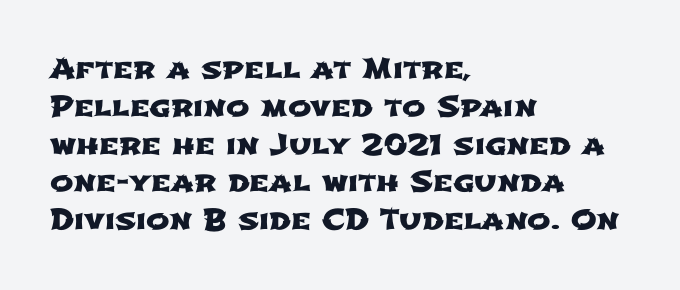
{"serif": "no", "width": "wide", "stroke_contrast": "low", "x_height": "medium", "monospaced": "no", "underline": "no", "align": "left", "line_spacing": "normal", "line_spacing_ratio": 1.35, "letter_spacing": "normal", "letter_spacing_em": 0.0, "glyph_px": 28}
